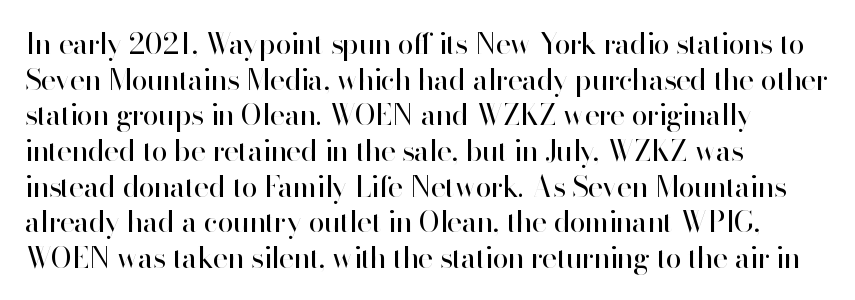
The image shows 29 px regular-weight sans-serif type, upright; set left-aligned, line spacing 1.23x, normal letter spacing, not underlined; high stroke contrast and a small x-height.
